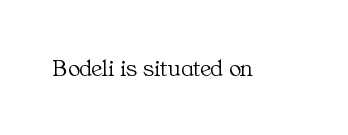
{"italic": "no", "bold": "no", "underline": "no", "letter_spacing": "normal", "letter_spacing_em": 0.0, "glyph_px": 25}
